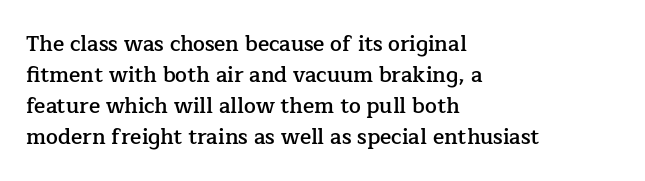
The lines are quadded left. No word sits above an underline. A typesetter would mark this as roman, not italic. Observe the ordinary spacing: letters are neighbours, not strangers.
